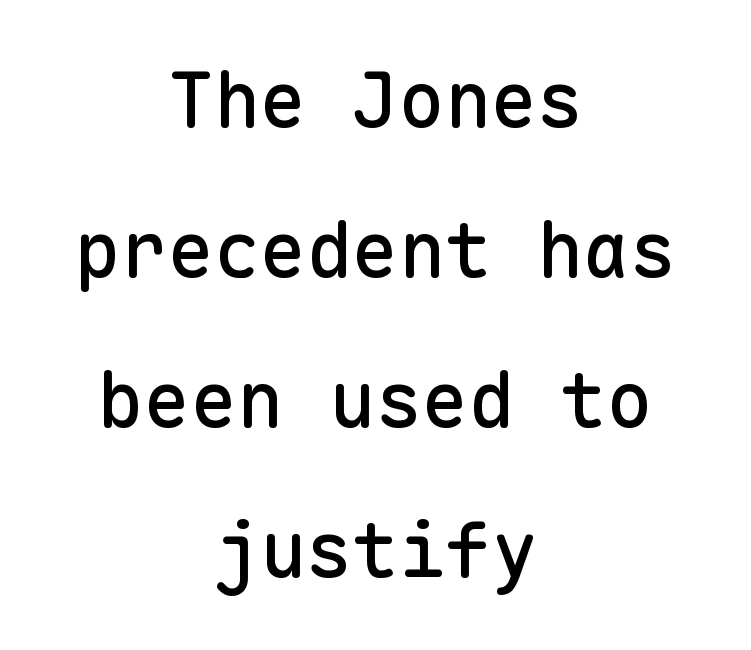
Q: Is the text italic (slanted)? A: No, it is upright.
Q: Is the typeface a serif or a sans-serif typeface? A: Sans-serif.
Q: Is the text underlined? A: No.
Q: How is the paragraph aligned? A: Centered.
Q: Is the spacing between letters normal or unusually wide? A: Normal.
Q: Is the spacing between lines tight, normal or loose? A: Loose.
Q: Width (condensed, normal, or wide)? A: Normal.
Q: Stroke contrast? A: Low.
Q: x-height? A: Medium.
Q: Monospaced? A: Yes.
